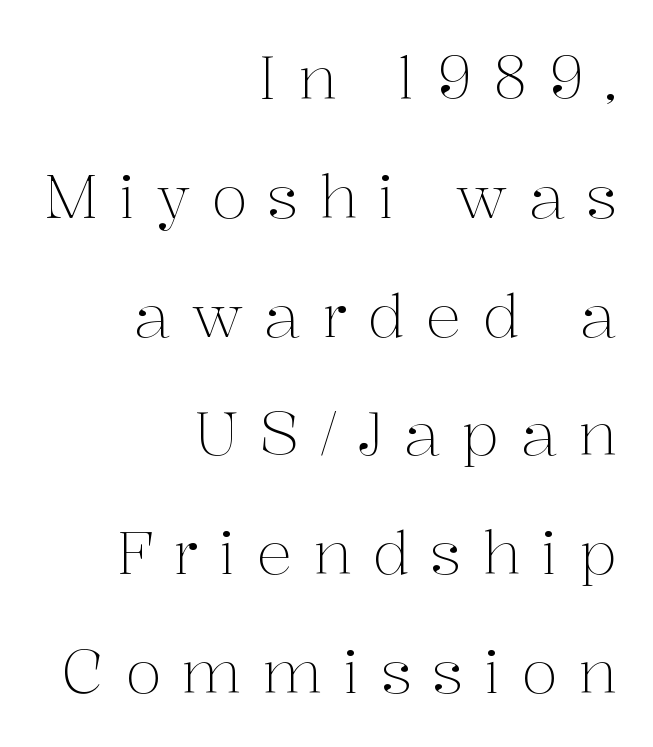
Q: Is the text bold? A: No.
Q: Is the text italic (slanted)? A: No, it is upright.
Q: Is the typeface a serif or a sans-serif typeface? A: Serif.
Q: Is the text underlined? A: No.
Q: How is the paragraph aligned? A: Right-aligned.
Q: Is the spacing between letters normal or unusually wide? A: Unusually wide.
Q: Is the spacing between lines tight, normal or loose? A: Loose.
Q: Width (condensed, normal, or wide)? A: Normal.
Q: Stroke contrast? A: Medium.
Q: x-height? A: Medium.
Q: Monospaced? A: No.
